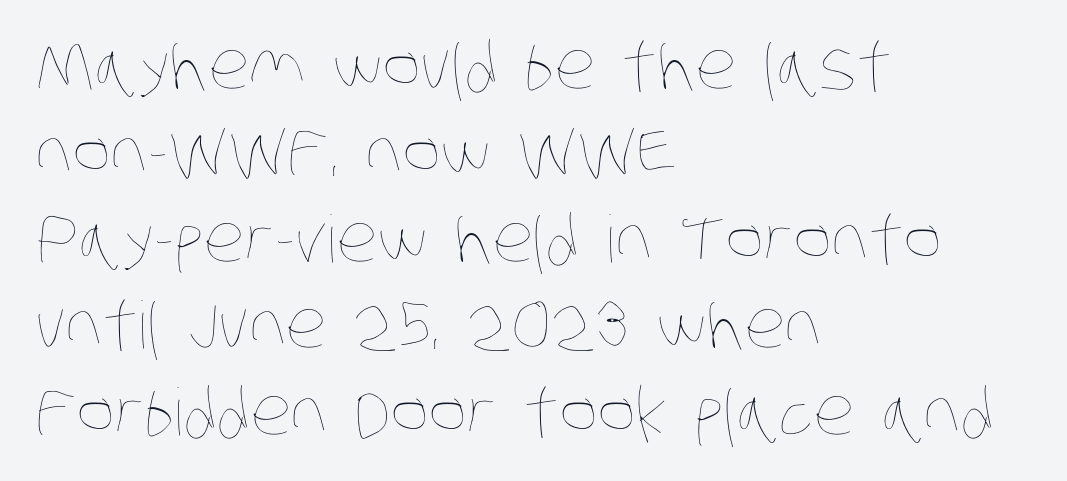
The image shows 65 px thin, condensed type; set left-aligned, normal line spacing (1.33x), normal letter spacing, not underlined; low stroke contrast and a large x-height.
